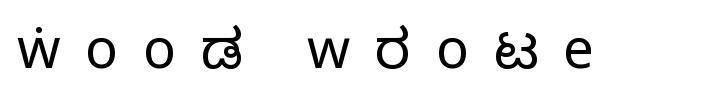
The image shows 55 px regular-weight, condensed sans-serif type, upright; set unusually wide letter spacing (+0.45 em), not underlined; low stroke contrast and a large x-height.
